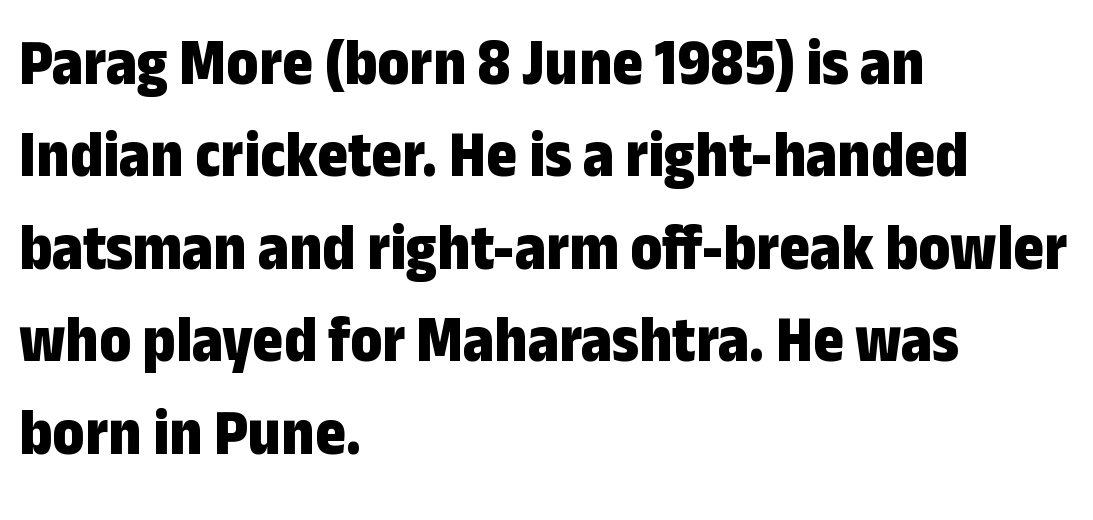
{"serif": "no", "italic": "no", "bold": "yes", "weight": "bold", "width": "condensed", "stroke_contrast": "low", "x_height": "medium", "monospaced": "no", "underline": "no", "align": "left", "line_spacing": "normal", "line_spacing_ratio": 1.4, "letter_spacing": "normal", "letter_spacing_em": 0.0, "glyph_px": 66}
